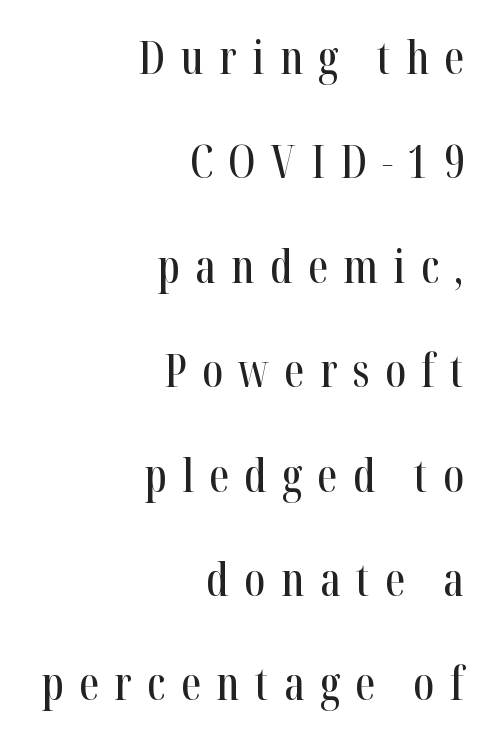
{"serif": "yes", "italic": "no", "width": "condensed", "stroke_contrast": "high", "x_height": "medium", "monospaced": "no", "underline": "no", "align": "right", "line_spacing": "loose", "line_spacing_ratio": 2.32, "letter_spacing": "wide", "letter_spacing_em": 0.34, "glyph_px": 45}
